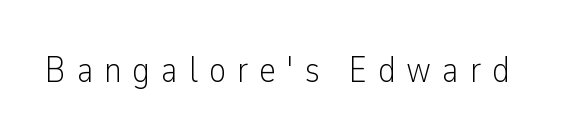
Q: Is the text bold? A: No.
Q: Is the text italic (slanted)? A: No, it is upright.
Q: Is the typeface a serif or a sans-serif typeface? A: Sans-serif.
Q: Is the text underlined? A: No.
Q: Is the spacing between letters normal or unusually wide? A: Unusually wide.
Q: Width (condensed, normal, or wide)? A: Condensed.
Q: Stroke contrast? A: Low.
Q: x-height? A: Medium.
Q: Monospaced? A: No.
